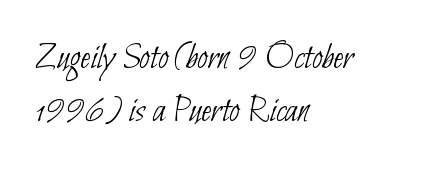
Leftover space on each line is placed entirely after the last word. Any mark beneath the type? The region is blank. These lines are rendered in a variable-pitch font. Quick note: interline space is typical. This sample uses a sans-serif face. Ink coverage per letter is moderate at most.
